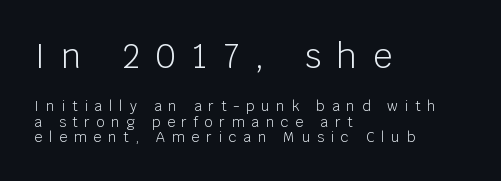
The tracking jumps out immediately: characters are airy and widely separated. Just letters on the line, the space beneath them empty. Is this a fixed-width face? No — the glyphs have proportional, varying widths. You can tell from the bare stems that sans-serif type was used. Ordinary non-slanted type is in use.
